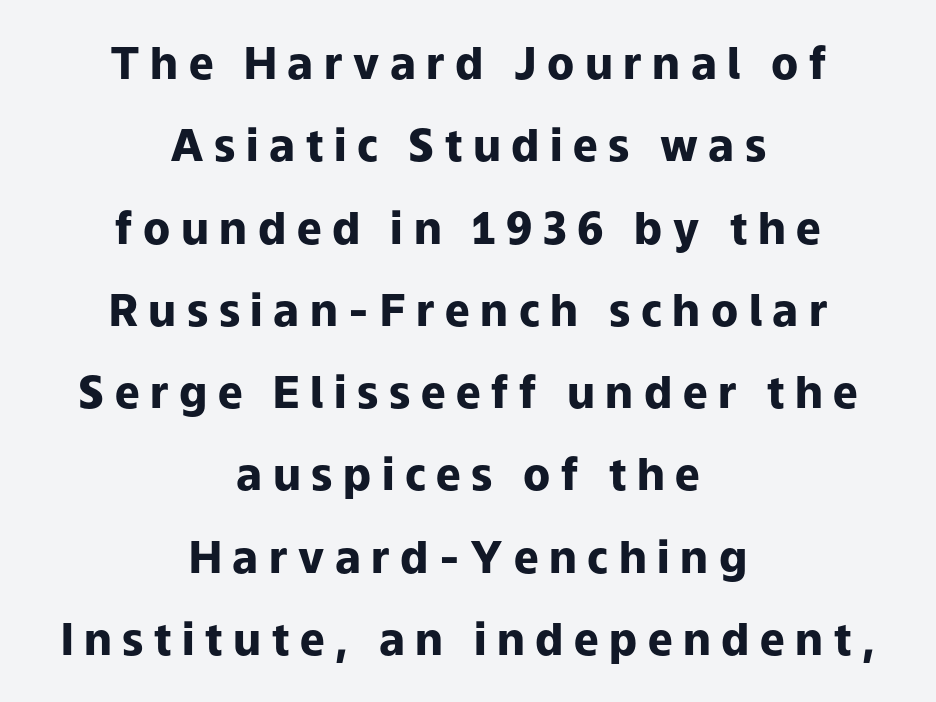
Q: Is the text bold? A: Yes.
Q: Is the text italic (slanted)? A: No, it is upright.
Q: Is the typeface a serif or a sans-serif typeface? A: Sans-serif.
Q: Is the text underlined? A: No.
Q: How is the paragraph aligned? A: Centered.
Q: Is the spacing between letters normal or unusually wide? A: Unusually wide.
Q: Width (condensed, normal, or wide)? A: Normal.
Q: Stroke contrast? A: Low.
Q: x-height? A: Medium.
Q: Monospaced? A: No.
